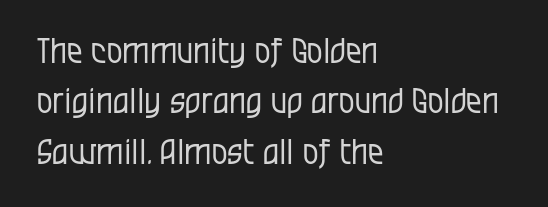
A typesetter would label this face a sans. The face looks like a standard text weight, possibly lighter. The rows are spaced the way most documents space them. Honestly, there is no underline to notice here at all. Here the designer chose a conventional face with non-uniform glyph widths.
